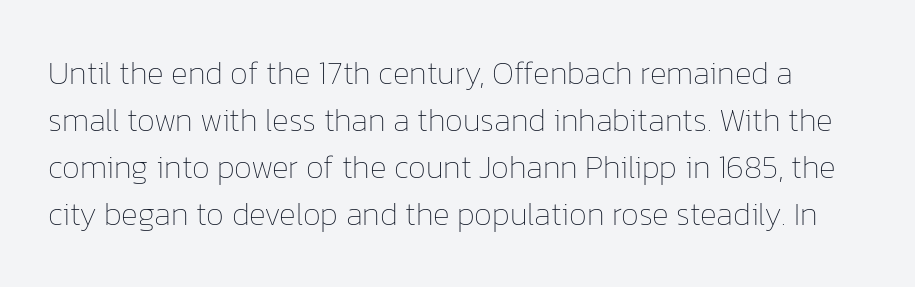
Q: Is the text bold? A: No.
Q: Is the text italic (slanted)? A: No, it is upright.
Q: Is the text underlined? A: No.
Q: Is the spacing between letters normal or unusually wide? A: Normal.
Q: Is the spacing between lines tight, normal or loose? A: Normal.
Q: Width (condensed, normal, or wide)? A: Normal.
Q: Stroke contrast? A: Low.
Q: x-height? A: Medium.
Q: Monospaced? A: No.
